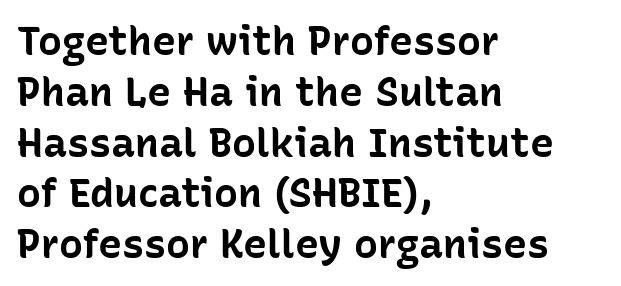
The image shows 40 px bold sans-serif type, upright; set left-aligned, normal line spacing (1.27x), normal letter spacing, not underlined; low stroke contrast and a medium x-height.
